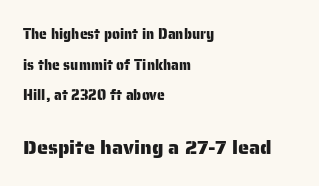
The image shows 20 px text type, upright; set left-aligned, loose line spacing (2.18x), normal letter spacing, not underlined; the second (bottom) block is 1.43x larger.
